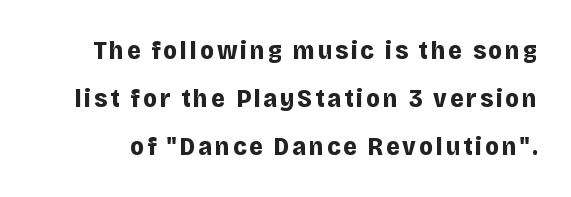
The image shows 26 px bold type, upright; set line spacing 1.84x, not underlined.
